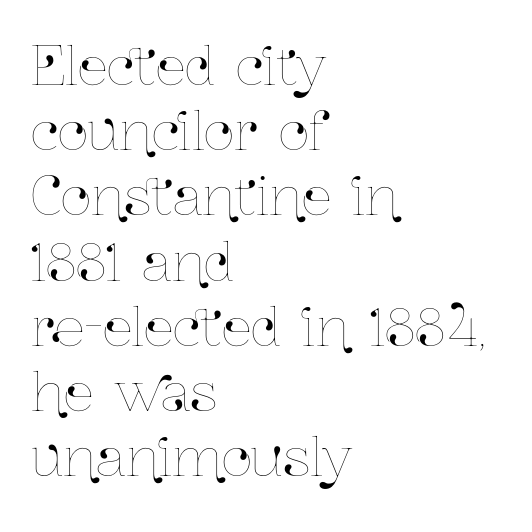
{"italic": "no", "width": "condensed", "stroke_contrast": "low", "x_height": "medium", "monospaced": "no", "underline": "no", "align": "left", "line_spacing_ratio": 1.23, "letter_spacing": "normal", "letter_spacing_em": 0.0, "glyph_px": 53}
